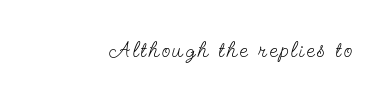
Q: Is the text bold? A: No.
Q: Is the text italic (slanted)? A: Yes.
Q: Is the text underlined? A: No.
